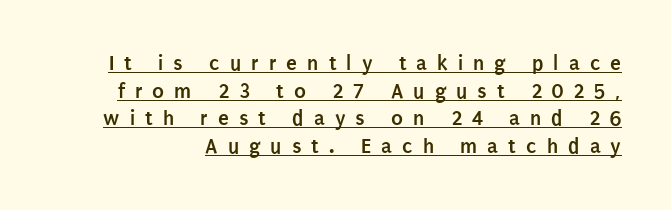
Q: Is the text bold? A: Yes.
Q: Is the text italic (slanted)? A: No, it is upright.
Q: Is the text underlined? A: Yes.
Q: Is the spacing between letters normal or unusually wide? A: Unusually wide.
Q: Is the spacing between lines tight, normal or loose? A: Normal.
